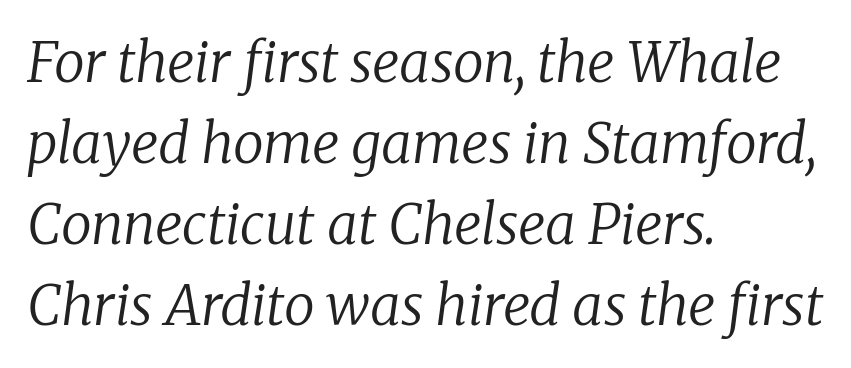
Quick note: underline off. Stems here are at most as thick as an everyday book face. Notice how descenders clear the ascenders below comfortably — that's standard leading. Italic: yes, the glyphs are oblique. The paragraph has a hard left edge and a soft right edge. Character widths vary here, with narrow letters taking less room than wide ones.
